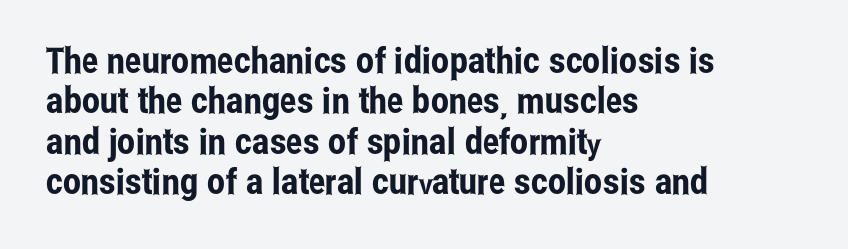
{"serif": "no", "italic": "no", "width": "condensed", "stroke_contrast": "low", "x_height": "medium", "monospaced": "no", "underline": "no", "align": "left", "line_spacing": "tight", "line_spacing_ratio": 1.12, "letter_spacing": "normal", "letter_spacing_em": 0.0, "glyph_px": 36}
